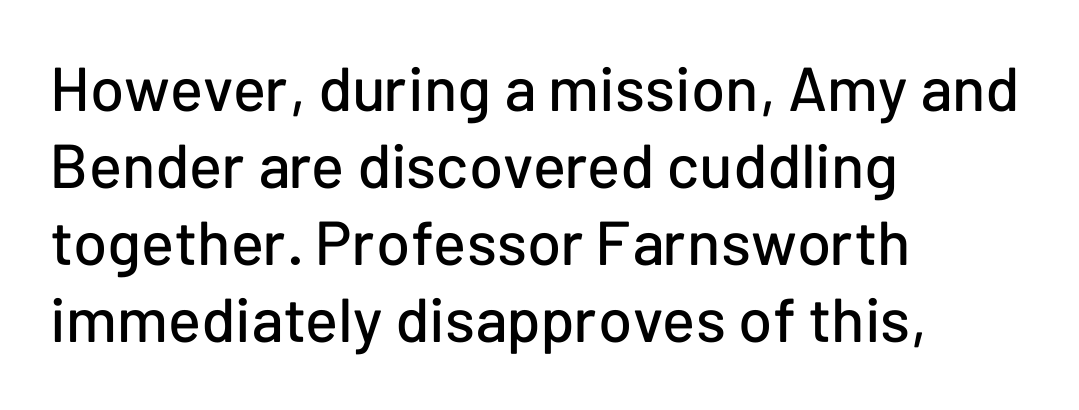
The image shows 62 px sans-serif type, upright; set left-aligned, line spacing 1.24x, normal letter spacing, not underlined; low stroke contrast and a medium x-height.
